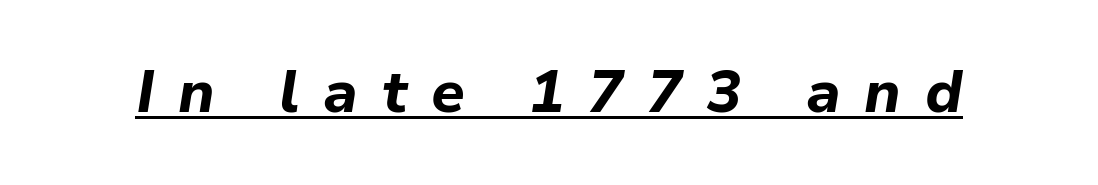
{"italic": "yes", "lean": "right", "slant_degrees": 9, "bold": "yes", "weight": "bold", "width": "normal", "stroke_contrast": "low", "x_height": "medium", "monospaced": "no", "underline": "yes", "letter_spacing": "wide", "letter_spacing_em": 0.4, "glyph_px": 59}
